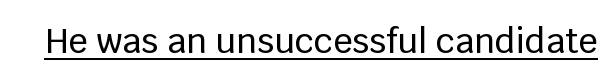
Q: Is the text italic (slanted)? A: No, it is upright.
Q: Is the typeface a serif or a sans-serif typeface? A: Sans-serif.
Q: Is the text underlined? A: Yes.
Q: Is the spacing between letters normal or unusually wide? A: Normal.
Q: Width (condensed, normal, or wide)? A: Normal.
Q: Stroke contrast? A: Low.
Q: x-height? A: Large.
Q: Monospaced? A: No.
